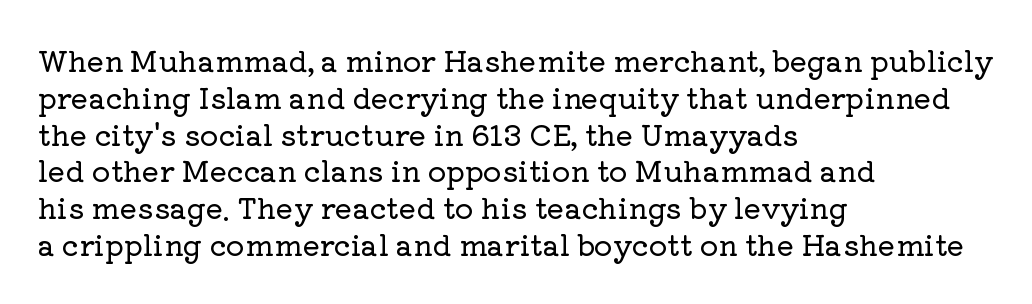
The image shows 29 px serif type, upright; set left-aligned, normal line spacing (1.27x), normal letter spacing, not underlined; low stroke contrast and a medium x-height.
